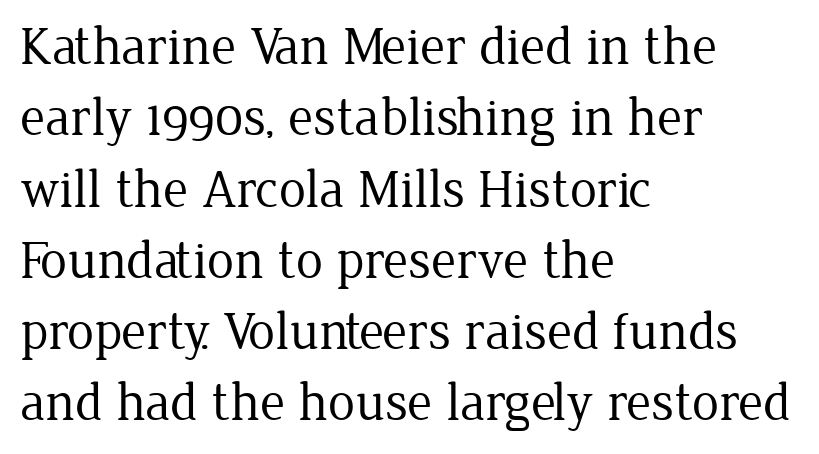
Q: Is the text bold? A: No.
Q: Is the text italic (slanted)? A: No, it is upright.
Q: Is the typeface a serif or a sans-serif typeface? A: Serif.
Q: Is the text underlined? A: No.
Q: How is the paragraph aligned? A: Left-aligned.
Q: Is the spacing between letters normal or unusually wide? A: Normal.
Q: Is the spacing between lines tight, normal or loose? A: Normal.
Q: Width (condensed, normal, or wide)? A: Normal.
Q: Stroke contrast? A: Low.
Q: x-height? A: Medium.
Q: Monospaced? A: No.
